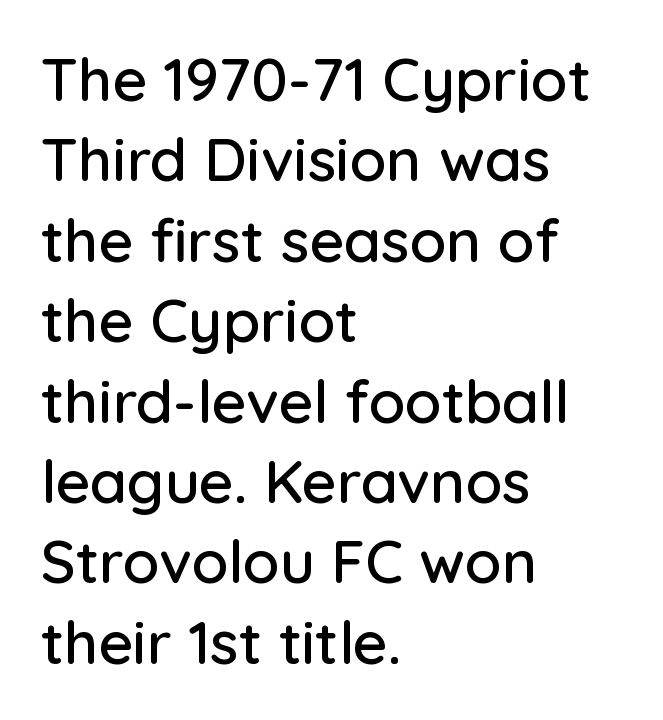
Q: Is the text italic (slanted)? A: No, it is upright.
Q: Is the typeface a serif or a sans-serif typeface? A: Sans-serif.
Q: Is the text underlined? A: No.
Q: How is the paragraph aligned? A: Left-aligned.
Q: Is the spacing between letters normal or unusually wide? A: Normal.
Q: Is the spacing between lines tight, normal or loose? A: Normal.
Q: Width (condensed, normal, or wide)? A: Normal.
Q: Stroke contrast? A: Low.
Q: x-height? A: Medium.
Q: Monospaced? A: No.
